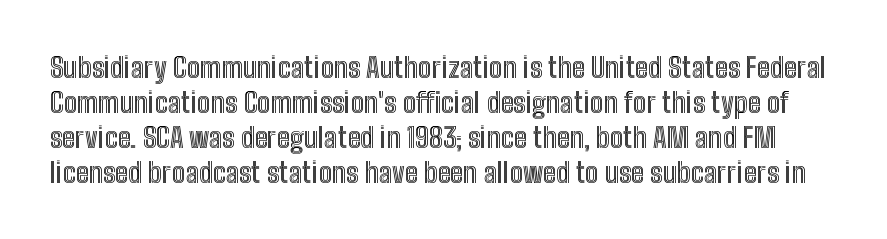
{"italic": "no", "width": "condensed", "x_height": "medium", "monospaced": "no", "underline": "no", "line_spacing": "normal", "line_spacing_ratio": 1.25, "letter_spacing": "normal", "letter_spacing_em": 0.0, "glyph_px": 28}
